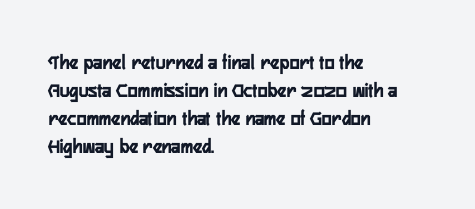
{"italic": "no", "underline": "no", "align": "left", "line_spacing": "normal", "line_spacing_ratio": 1.33, "letter_spacing": "normal", "letter_spacing_em": 0.0, "glyph_px": 21}
